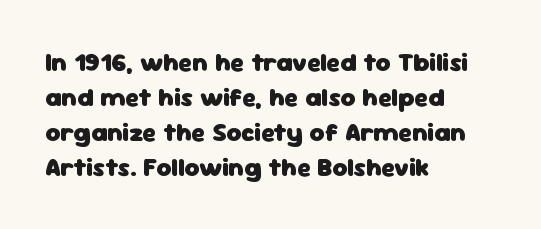
The image shows 26 px bold type, upright; set left-aligned, normal line spacing (1.34x), normal letter spacing, not underlined.
